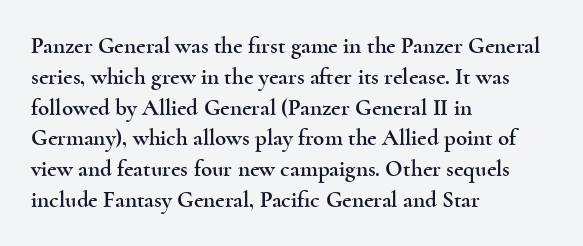
{"italic": "no", "underline": "no", "align": "left", "line_spacing": "normal", "line_spacing_ratio": 1.34, "letter_spacing": "normal", "letter_spacing_em": 0.0, "glyph_px": 23}
